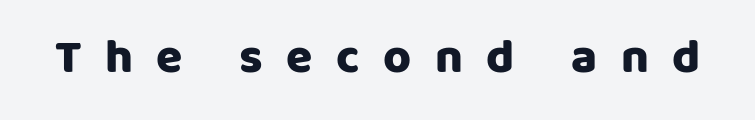
The image shows 48 px sans-serif type, upright; set unusually wide letter spacing (+0.49 em), not underlined; low stroke contrast and a large x-height.
